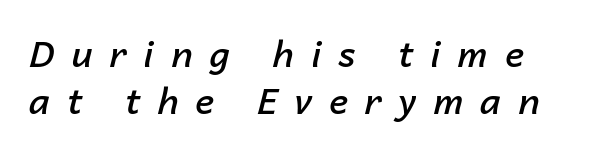
The image shows 36 px semibold type, italic (leaning right); set normal line spacing (1.3x), unusually wide letter spacing (+0.47 em), not underlined; low stroke contrast and a medium x-height.
